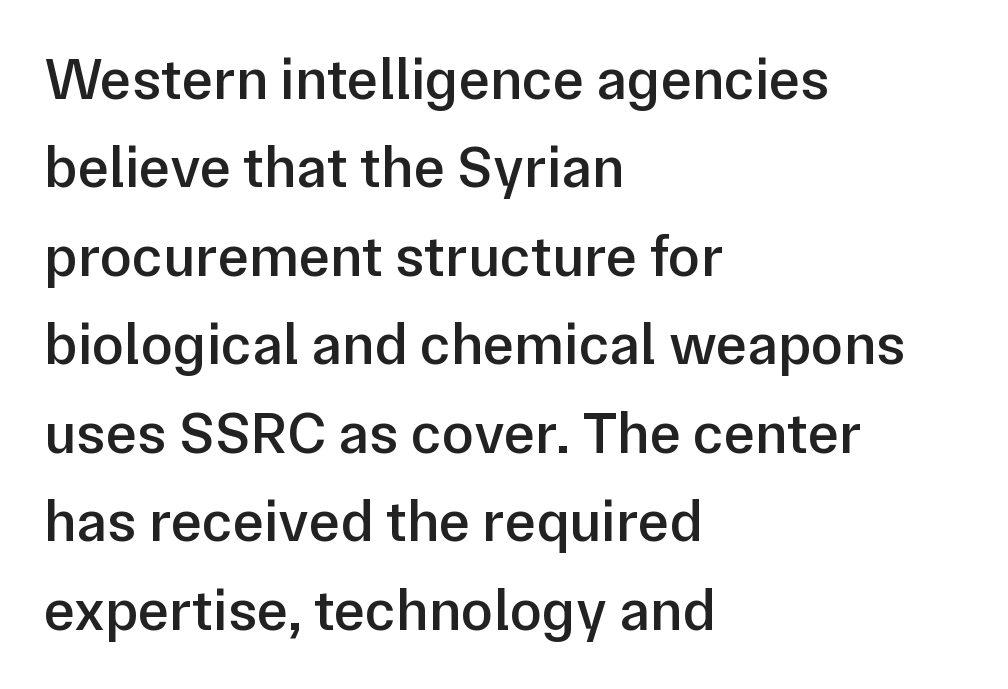
{"serif": "no", "italic": "no", "bold": "semi", "weight": "semibold", "width": "normal", "stroke_contrast": "low", "x_height": "medium", "monospaced": "no", "underline": "no", "align": "left", "line_spacing": "normal", "line_spacing_ratio": 1.5, "letter_spacing": "normal", "letter_spacing_em": 0.0, "glyph_px": 59}
